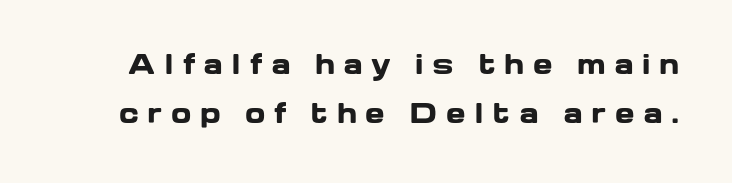
In terms of posture, this sample is upright. Type without underlining. How are the letters spaced? Widely, with obvious added tracking. How heavy is the stroke? Heavy — this is a bold.
